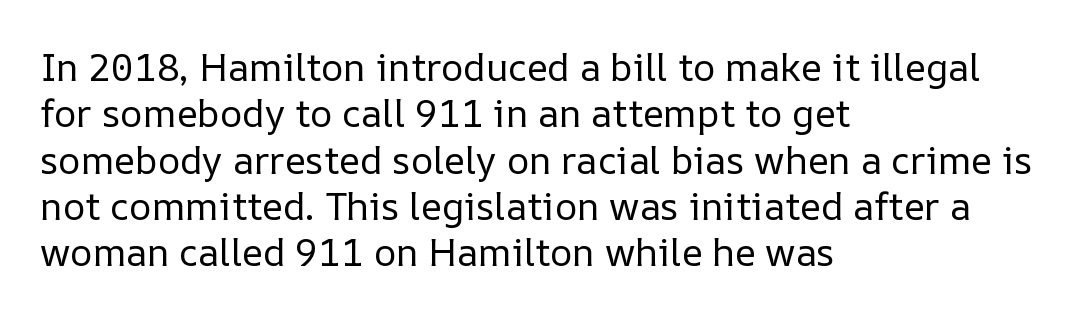
These lines stack with their left ends in a neat column. Honestly, there is no underline to notice here at all. If you drew a line through each stem, it would be perfectly vertical. On a weight scale, this lands at 450 or below. Each word holds together tightly as a unit, with standard inter-letter gaps.
